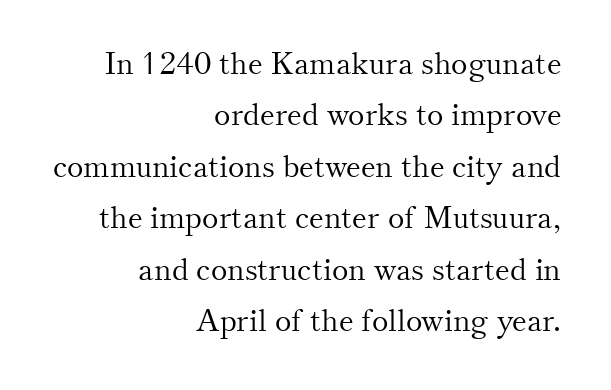
Q: Is the text bold? A: No.
Q: Is the text italic (slanted)? A: No, it is upright.
Q: Is the typeface a serif or a sans-serif typeface? A: Serif.
Q: Is the text underlined? A: No.
Q: How is the paragraph aligned? A: Right-aligned.
Q: Is the spacing between letters normal or unusually wide? A: Normal.
Q: Is the spacing between lines tight, normal or loose? A: Normal.
Q: Width (condensed, normal, or wide)? A: Normal.
Q: Stroke contrast? A: Medium.
Q: x-height? A: Small.
Q: Monospaced? A: No.
